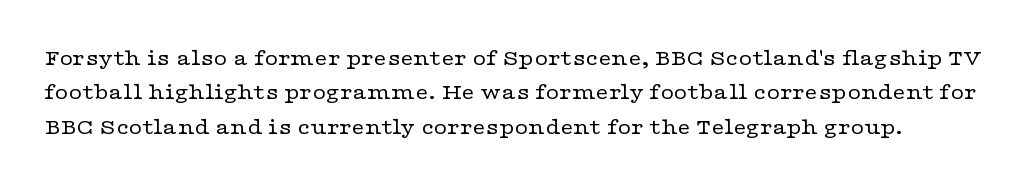
Rendered with straight, roman letterforms. Normally led — the rows are evenly, conventionally spaced. The weight tops out at a normal text grade. The line texture is even and compact thanks to regular tracking. Letters rest on an invisible, unmarked baseline.
